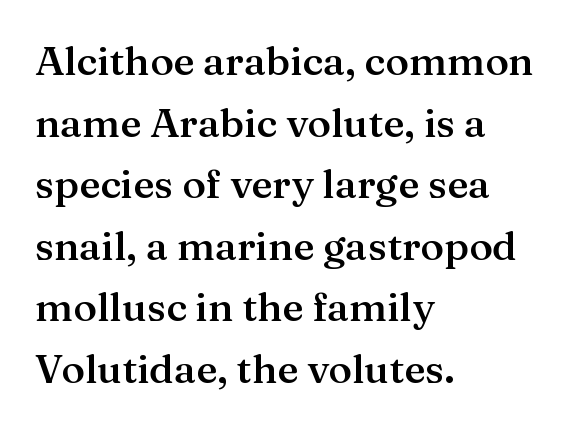
Is this a sans? No — the strokes have serifs. The space between consecutive lines is moderate. You can tell it's not italic because the verticals are truly vertical. Descenders are the only things crossing below the line. Nobody touched the tracking dial on this one. Do the characters align in a grid? No, the font is proportional.
